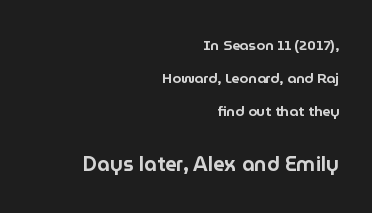
{"italic": "no", "underline": "no", "align": "right", "line_spacing": "loose", "line_spacing_ratio": 2.35, "letter_spacing": "normal", "letter_spacing_em": 0.0, "larger_block": "second", "size_ratio": 1.43, "glyph_px": 20}
